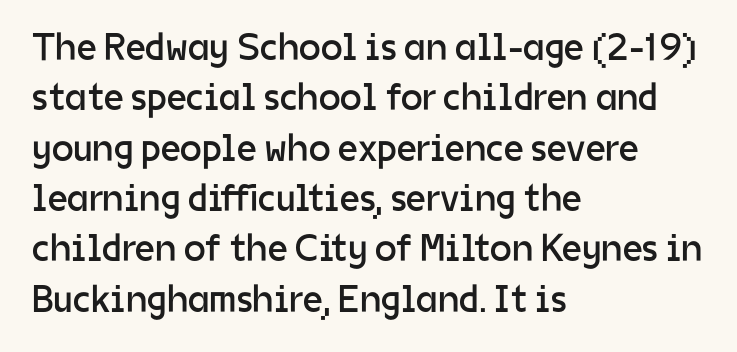
Serif or sans? Sans — the stroke terminals are bare. Reading down the column, the eye jumps a familiar distance to each next line. Does extra space separate the letters? No, they use regular spacing. Counters stay open thanks to moderate or lighter strokes. This sample is left-justified, so line endings fall wherever the words run out.
